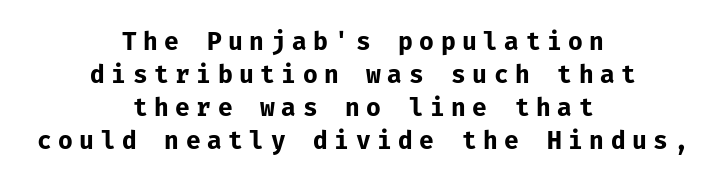
{"italic": "no", "bold": "yes", "underline": "no", "align": "center", "line_spacing": "normal", "line_spacing_ratio": 1.37, "letter_spacing": "wide", "letter_spacing_em": 0.27, "glyph_px": 24}
